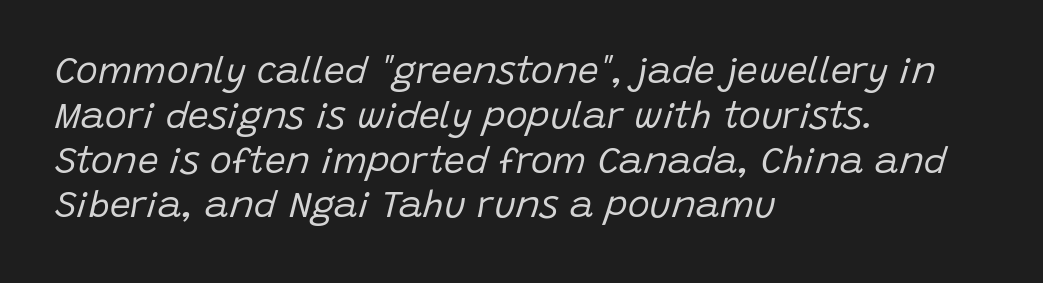
The image shows 37 px regular-weight type, italic (leaning right); set left-aligned, line spacing 1.21x, normal letter spacing, not underlined; low stroke contrast and a large x-height.
